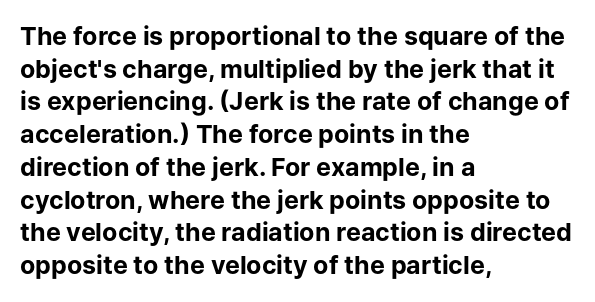
The image shows 25 px bold type, upright; set left-aligned, normal line spacing (1.31x), normal letter spacing, not underlined.
